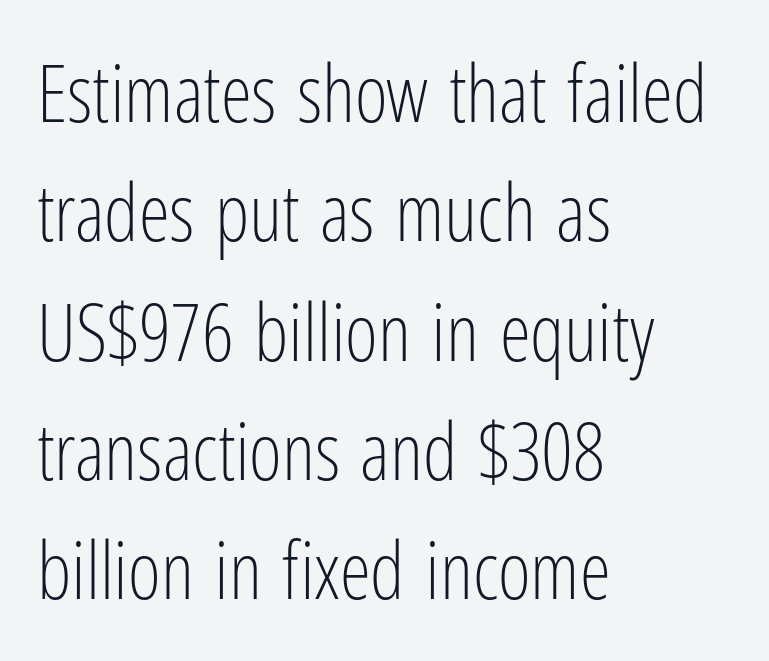
The image shows 79 px light, condensed sans-serif type, upright; set left-aligned, normal line spacing (1.51x), normal letter spacing, not underlined; low stroke contrast and a medium x-height.
